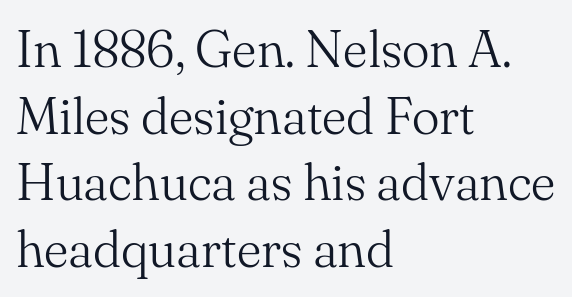
{"serif": "yes", "italic": "no", "bold": "no", "weight": "light", "width": "normal", "stroke_contrast": "medium", "x_height": "small", "monospaced": "no", "underline": "no", "align": "left", "line_spacing": "normal", "line_spacing_ratio": 1.28, "letter_spacing": "normal", "letter_spacing_em": 0.0, "glyph_px": 52}
